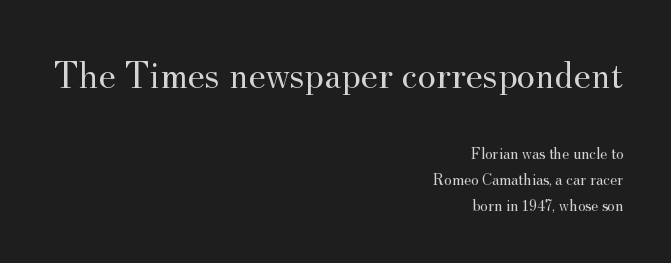
{"serif": "yes", "italic": "no", "bold": "no", "weight": "regular", "width": "normal", "stroke_contrast": "medium", "x_height": "small", "monospaced": "no", "underline": "no", "align": "right", "line_spacing": "normal", "line_spacing_ratio": 1.61, "letter_spacing": "normal", "letter_spacing_em": 0.0, "larger_block": "first", "size_ratio": 2.44, "glyph_px": 39}
